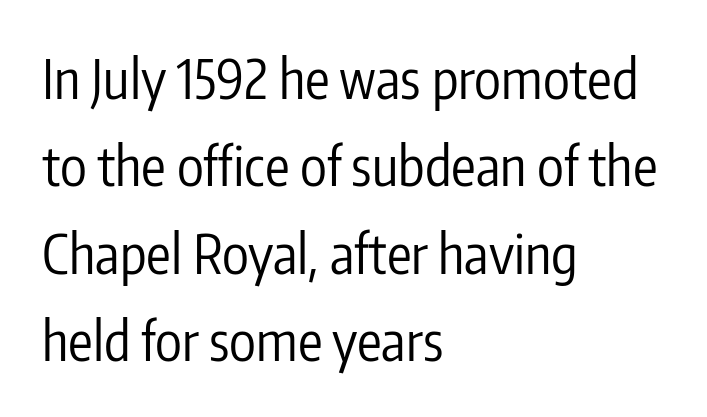
{"serif": "no", "italic": "no", "bold": "no", "weight": "regular", "width": "condensed", "stroke_contrast": "low", "x_height": "medium", "monospaced": "no", "underline": "no", "align": "left", "line_spacing": "normal", "line_spacing_ratio": 1.59, "letter_spacing": "normal", "letter_spacing_em": 0.0, "glyph_px": 55}
